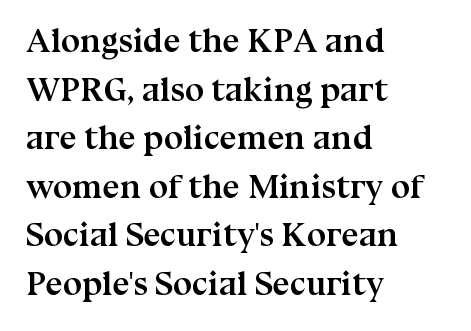
{"serif": "yes", "italic": "no", "bold": "yes", "weight": "semibold", "width": "normal", "stroke_contrast": "medium", "x_height": "medium", "monospaced": "no", "underline": "no", "align": "left", "line_spacing": "normal", "line_spacing_ratio": 1.43, "letter_spacing": "normal", "letter_spacing_em": 0.0, "glyph_px": 34}
